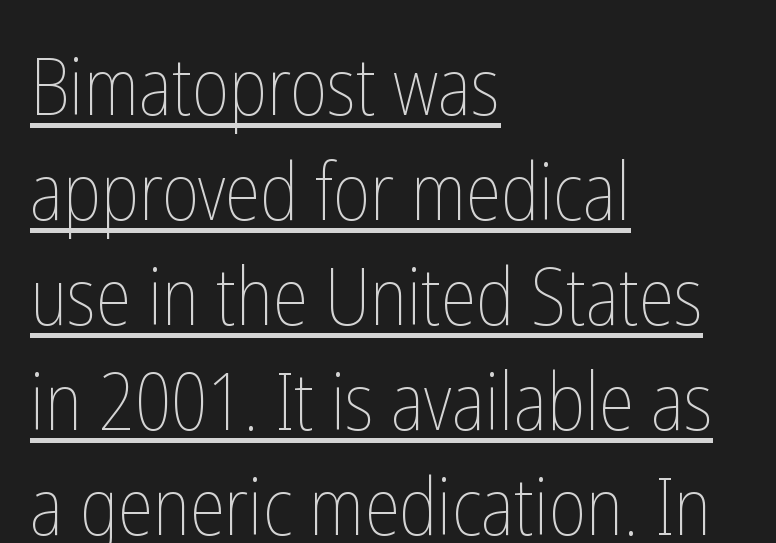
Q: Is the text bold? A: No.
Q: Is the text italic (slanted)? A: No, it is upright.
Q: Is the text underlined? A: Yes.
Q: How is the paragraph aligned? A: Left-aligned.
Q: Is the spacing between letters normal or unusually wide? A: Normal.
Q: Is the spacing between lines tight, normal or loose? A: Normal.
Q: Width (condensed, normal, or wide)? A: Condensed.
Q: Stroke contrast? A: Low.
Q: x-height? A: Medium.
Q: Monospaced? A: No.
